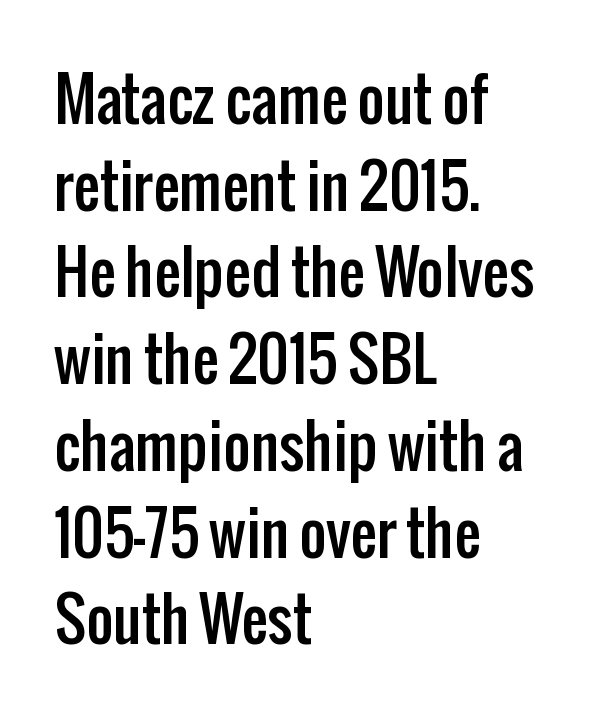
Q: Is the text italic (slanted)? A: No, it is upright.
Q: Is the typeface a serif or a sans-serif typeface? A: Sans-serif.
Q: Is the text underlined? A: No.
Q: How is the paragraph aligned? A: Left-aligned.
Q: Is the spacing between letters normal or unusually wide? A: Normal.
Q: Is the spacing between lines tight, normal or loose? A: Normal.
Q: Width (condensed, normal, or wide)? A: Condensed.
Q: Stroke contrast? A: Low.
Q: x-height? A: Medium.
Q: Monospaced? A: No.
